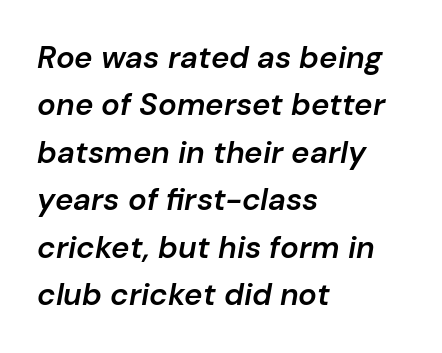
{"italic": "yes", "lean": "right", "slant_degrees": 10, "bold": "semi", "weight": "semibold", "width": "normal", "stroke_contrast": "low", "x_height": "medium", "monospaced": "no", "underline": "no", "align": "left", "line_spacing": "normal", "line_spacing_ratio": 1.53, "letter_spacing": "normal", "letter_spacing_em": 0.0, "glyph_px": 31}
